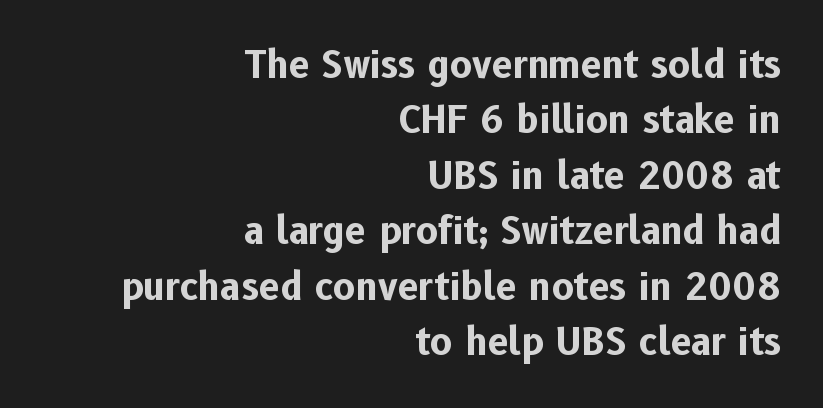
Q: Is the text bold? A: Yes.
Q: Is the text italic (slanted)? A: No, it is upright.
Q: Is the typeface a serif or a sans-serif typeface? A: Sans-serif.
Q: Is the text underlined? A: No.
Q: How is the paragraph aligned? A: Right-aligned.
Q: Is the spacing between letters normal or unusually wide? A: Normal.
Q: Is the spacing between lines tight, normal or loose? A: Normal.
Q: Width (condensed, normal, or wide)? A: Normal.
Q: Stroke contrast? A: Low.
Q: x-height? A: Medium.
Q: Monospaced? A: No.
